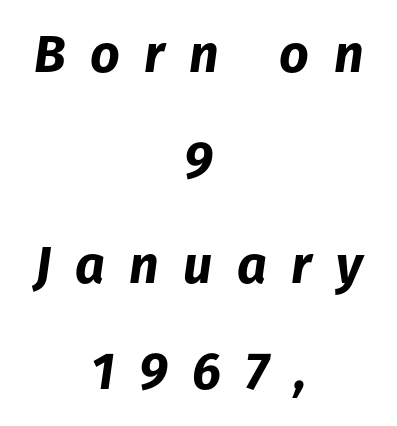
The image shows 52 px bold type, italic (leaning right); set centered, loose line spacing (2.03x), unusually wide letter spacing (+0.47 em), not underlined; low stroke contrast and a medium x-height.
